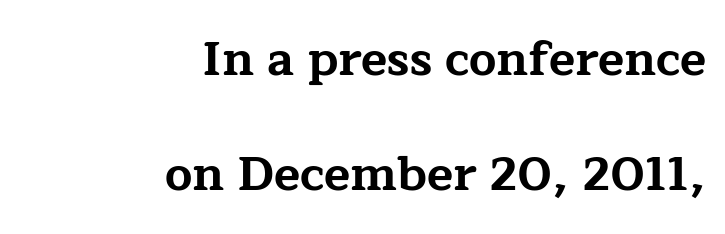
The image shows 48 px bold, wide serif type, upright; set right-aligned, loose line spacing (2.4x), normal letter spacing, not underlined; low stroke contrast and a medium x-height.
